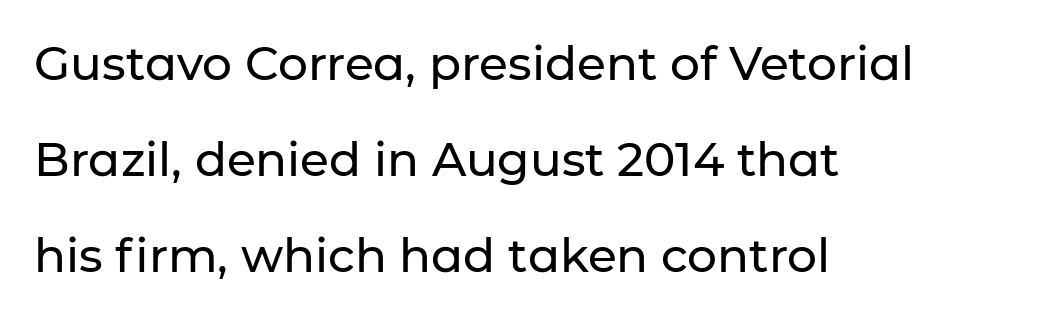
The image shows 47 px sans-serif type, upright; set left-aligned, loose line spacing (2.04x), normal letter spacing, not underlined; low stroke contrast and a medium x-height.
